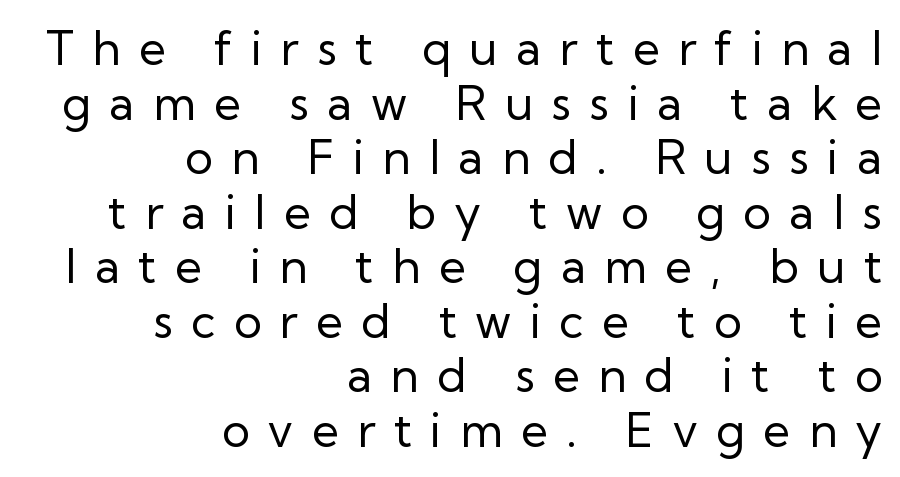
Q: Is the text bold? A: No.
Q: Is the text italic (slanted)? A: No, it is upright.
Q: Is the typeface a serif or a sans-serif typeface? A: Sans-serif.
Q: Is the text underlined? A: No.
Q: How is the paragraph aligned? A: Right-aligned.
Q: Is the spacing between letters normal or unusually wide? A: Unusually wide.
Q: Width (condensed, normal, or wide)? A: Normal.
Q: Stroke contrast? A: Low.
Q: x-height? A: Medium.
Q: Monospaced? A: No.
